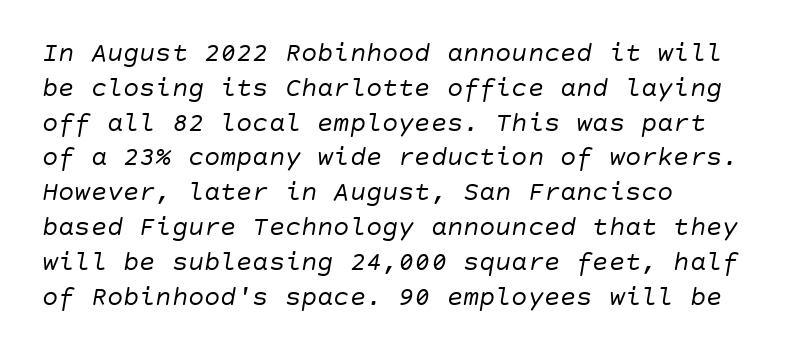
Q: Is the text bold? A: No.
Q: Is the text italic (slanted)? A: Yes, it leans right by about 10 degrees.
Q: Is the text underlined? A: No.
Q: How is the paragraph aligned? A: Left-aligned.
Q: Is the spacing between letters normal or unusually wide? A: Normal.
Q: Is the spacing between lines tight, normal or loose? A: Normal.
